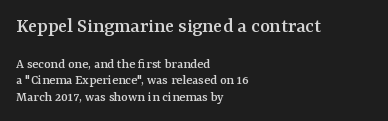
The image shows 21 px text type, upright; set left-aligned, line spacing 1.16x, normal letter spacing, not underlined; the first (top) block is 1.5x larger.
